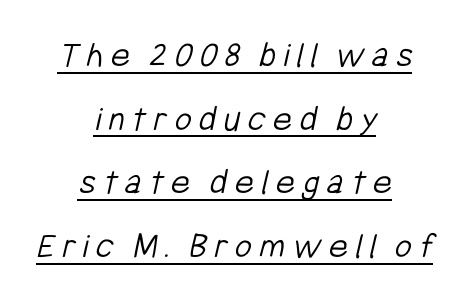
{"serif": "no", "bold": "no", "weight": "light", "width": "condensed", "stroke_contrast": "low", "x_height": "medium", "monospaced": "no", "underline": "yes", "align": "center", "line_spacing_ratio": 1.72, "letter_spacing": "wide", "letter_spacing_em": 0.2, "glyph_px": 37}
